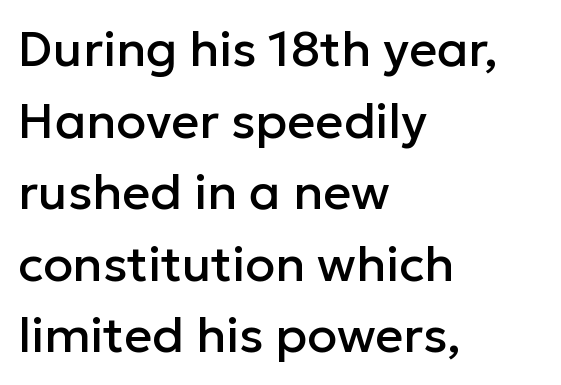
The image shows 49 px sans-serif type, upright; set left-aligned, normal line spacing (1.46x), normal letter spacing, not underlined; low stroke contrast and a medium x-height.
